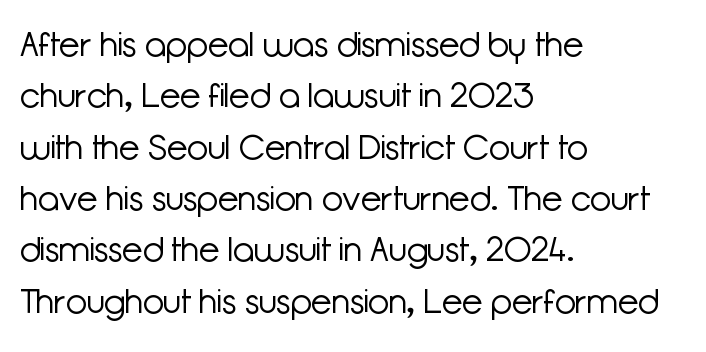
The image shows 34 px light sans-serif type, upright; set left-aligned, normal line spacing (1.51x), normal letter spacing, not underlined; low stroke contrast and a medium x-height.
